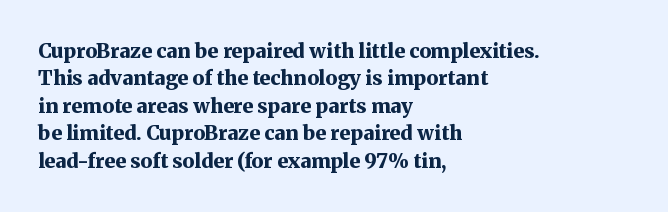
The image shows 20 px bold type, upright; set left-aligned, normal line spacing (1.37x), normal letter spacing, not underlined.
